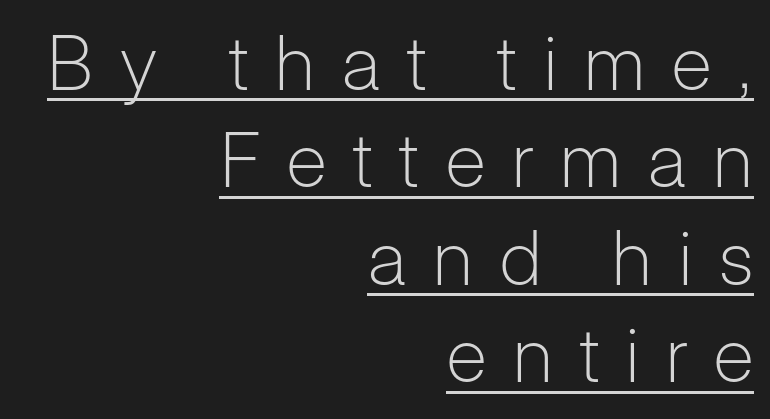
The image shows 75 px light sans-serif type, upright; set right-aligned, normal line spacing (1.3x), unusually wide letter spacing (+0.36 em), underlined; low stroke contrast and a medium x-height.
